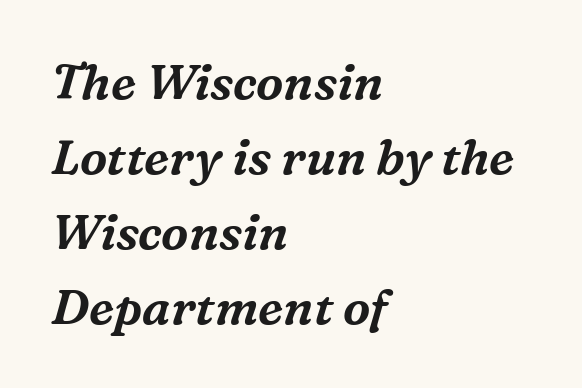
The image shows 49 px serif type, italic (leaning right); set left-aligned, normal line spacing (1.53x), normal letter spacing, not underlined; medium stroke contrast and a medium x-height.
